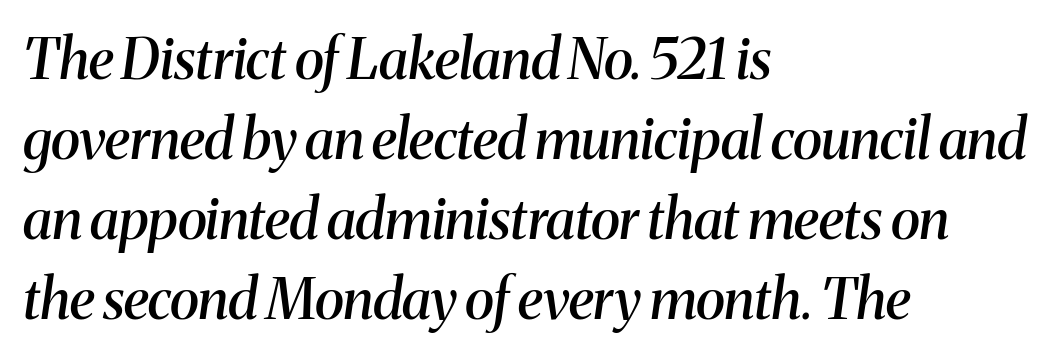
{"serif": "yes", "italic": "yes", "lean": "right", "slant_degrees": 8, "bold": "semi", "weight": "semibold", "width": "normal", "stroke_contrast": "medium", "x_height": "medium", "monospaced": "no", "underline": "no", "align": "left", "line_spacing": "normal", "line_spacing_ratio": 1.43, "letter_spacing": "normal", "letter_spacing_em": 0.0, "glyph_px": 56}
